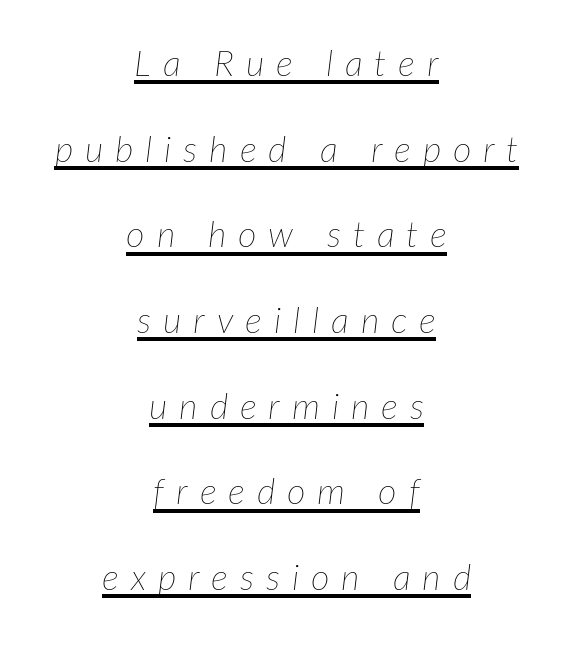
Q: Is the text bold? A: No.
Q: Is the text italic (slanted)? A: Yes, it leans right by about 7 degrees.
Q: Is the text underlined? A: Yes.
Q: How is the paragraph aligned? A: Centered.
Q: Is the spacing between letters normal or unusually wide? A: Unusually wide.
Q: Is the spacing between lines tight, normal or loose? A: Loose.
Q: Width (condensed, normal, or wide)? A: Normal.
Q: Stroke contrast? A: Low.
Q: x-height? A: Medium.
Q: Monospaced? A: No.
